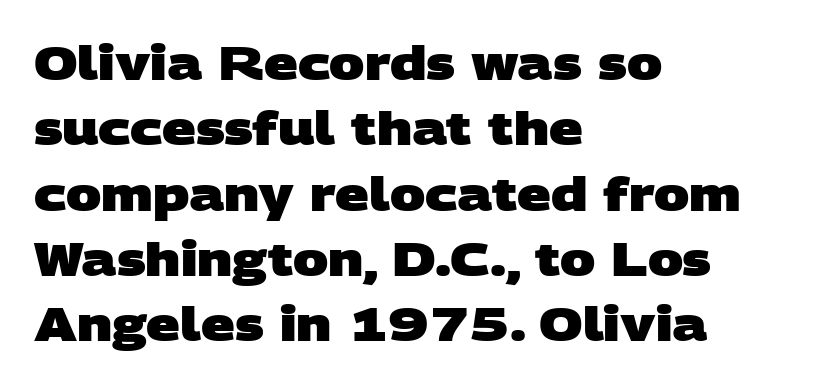
Serifs: no, the terminals of the letterforms are clean. The passage shown is emphatically bold. No extra tracking has been applied to these lines. Normally led — the rows are evenly, conventionally spaced. The paragraph has a hard left edge and a soft right edge. The passage shown is typed in a proportional face where columns would drift.
